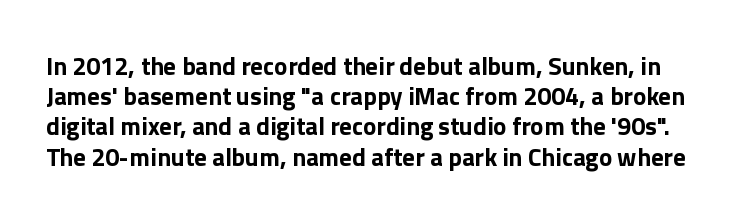
Q: Is the text bold? A: Yes.
Q: Is the text italic (slanted)? A: No, it is upright.
Q: Is the text underlined? A: No.
Q: Is the spacing between letters normal or unusually wide? A: Normal.
